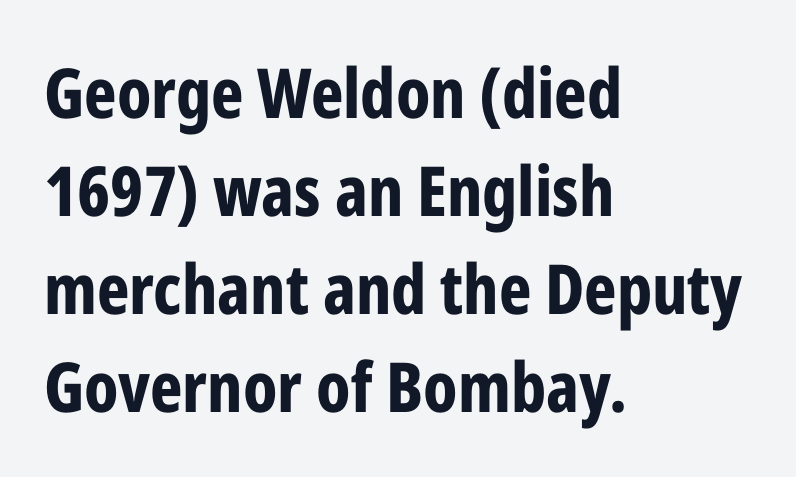
{"serif": "no", "italic": "no", "bold": "yes", "weight": "bold", "width": "condensed", "stroke_contrast": "low", "x_height": "medium", "monospaced": "no", "underline": "no", "align": "left", "line_spacing": "normal", "line_spacing_ratio": 1.42, "letter_spacing": "normal", "letter_spacing_em": 0.0, "glyph_px": 69}
